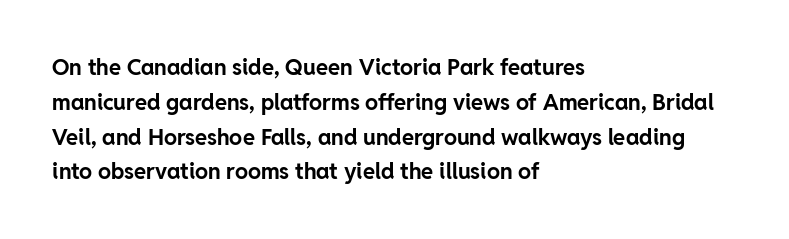
Q: Is the text bold? A: Yes.
Q: Is the text italic (slanted)? A: No, it is upright.
Q: Is the text underlined? A: No.
Q: How is the paragraph aligned? A: Left-aligned.
Q: Is the spacing between letters normal or unusually wide? A: Normal.
Q: Is the spacing between lines tight, normal or loose? A: Normal.
